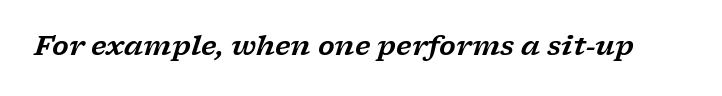
Decoration check: the copy has no underline. Compared with ordinary roman type, these characters are visibly tilted. There is no visible air inserted between adjacent glyphs.
